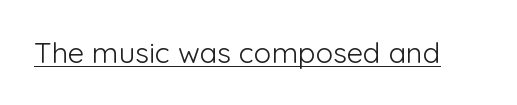
Q: Is the text bold? A: No.
Q: Is the text italic (slanted)? A: No, it is upright.
Q: Is the typeface a serif or a sans-serif typeface? A: Sans-serif.
Q: Is the text underlined? A: Yes.
Q: Is the spacing between letters normal or unusually wide? A: Normal.
Q: Width (condensed, normal, or wide)? A: Normal.
Q: Stroke contrast? A: Low.
Q: x-height? A: Medium.
Q: Monospaced? A: No.
